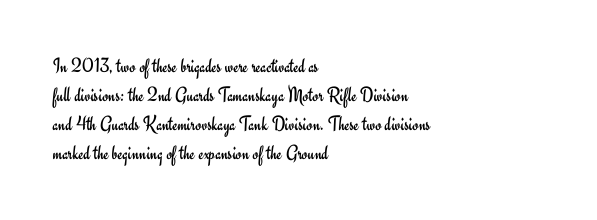
Letters rest on an invisible, unmarked baseline. Heaviness? Minimal to ordinary, like unemphasized prose. The rendering anchors every line to the left-hand side. The line-height multiplier appears to be the usual default.
